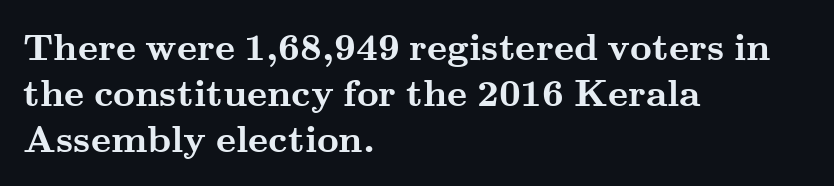
Q: Is the text bold? A: Yes.
Q: Is the text italic (slanted)? A: No, it is upright.
Q: Is the typeface a serif or a sans-serif typeface? A: Serif.
Q: Is the text underlined? A: No.
Q: How is the paragraph aligned? A: Left-aligned.
Q: Is the spacing between letters normal or unusually wide? A: Normal.
Q: Width (condensed, normal, or wide)? A: Wide.
Q: Stroke contrast? A: Medium.
Q: x-height? A: Small.
Q: Monospaced? A: No.
